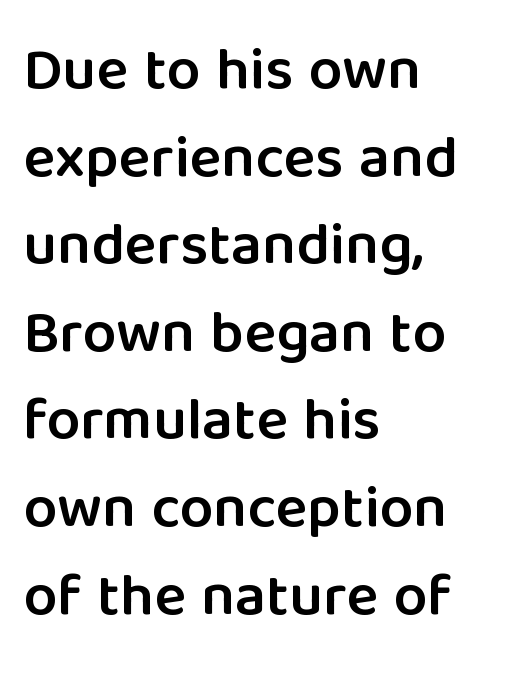
The image shows 60 px semibold sans-serif type, upright; set left-aligned, normal line spacing (1.46x), normal letter spacing, not underlined; low stroke contrast and a medium x-height.
